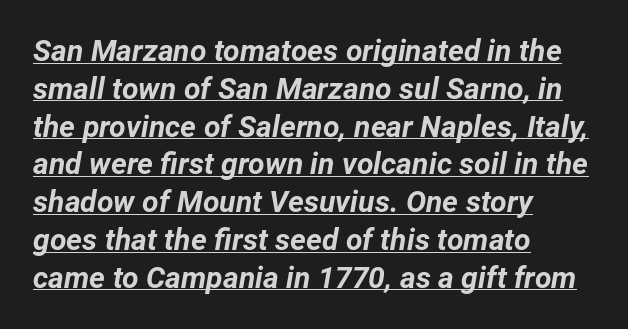
{"italic": "yes", "lean": "right", "slant_degrees": 12, "bold": "yes", "weight": "bold", "width": "normal", "stroke_contrast": "low", "x_height": "medium", "monospaced": "no", "underline": "yes", "align": "left", "line_spacing": "normal", "line_spacing_ratio": 1.26, "letter_spacing": "normal", "letter_spacing_em": 0.0, "glyph_px": 30}
